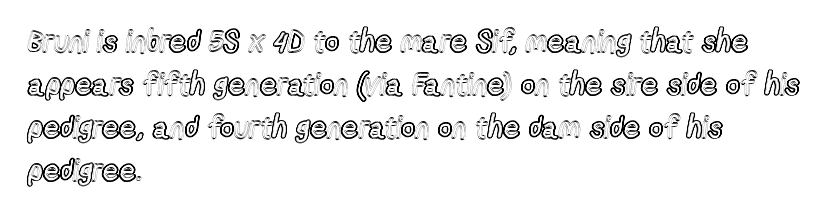
The image shows 30 px condensed type; set left-aligned, normal line spacing (1.43x), normal letter spacing, not underlined; a medium x-height.
